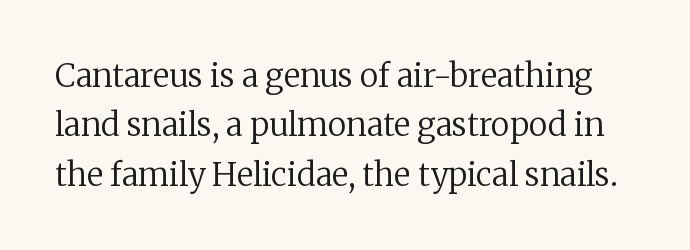
The passage shown stacks its lines at a standard gap. The font family rendered here belongs to the serif group. The typography opts for an upright posture over an oblique one. The line texture is even and compact thanks to regular tracking.
